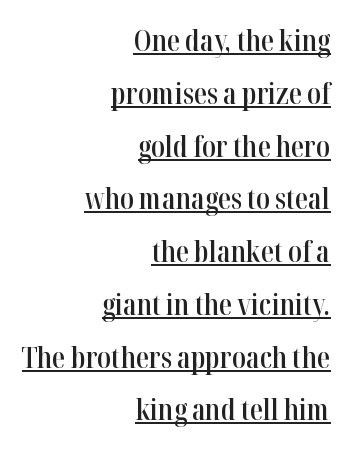
Q: Is the text bold? A: Semi-bold.
Q: Is the text italic (slanted)? A: No, it is upright.
Q: Is the typeface a serif or a sans-serif typeface? A: Serif.
Q: Is the text underlined? A: Yes.
Q: How is the paragraph aligned? A: Right-aligned.
Q: Is the spacing between letters normal or unusually wide? A: Normal.
Q: Width (condensed, normal, or wide)? A: Condensed.
Q: Stroke contrast? A: High.
Q: x-height? A: Medium.
Q: Monospaced? A: No.
